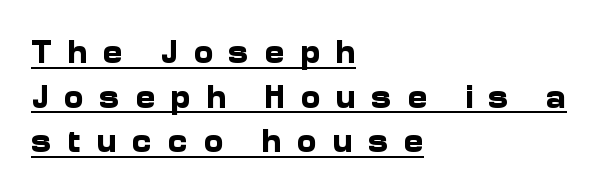
{"serif": "no", "italic": "no", "bold": "yes", "weight": "bold", "width": "normal", "stroke_contrast": "low", "x_height": "medium", "monospaced": "no", "underline": "yes", "align": "left", "line_spacing": "normal", "line_spacing_ratio": 1.31, "letter_spacing": "wide", "letter_spacing_em": 0.45, "glyph_px": 34}
